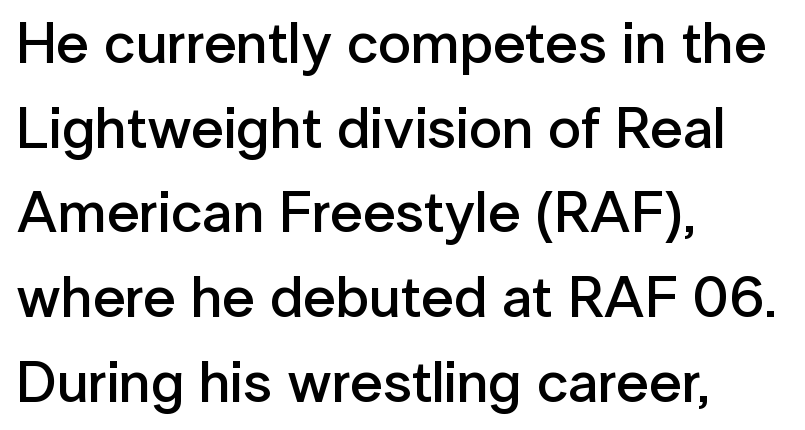
Q: Is the text bold? A: Semi-bold.
Q: Is the text italic (slanted)? A: No, it is upright.
Q: Is the typeface a serif or a sans-serif typeface? A: Sans-serif.
Q: Is the text underlined? A: No.
Q: How is the paragraph aligned? A: Left-aligned.
Q: Is the spacing between letters normal or unusually wide? A: Normal.
Q: Is the spacing between lines tight, normal or loose? A: Normal.
Q: Width (condensed, normal, or wide)? A: Normal.
Q: Stroke contrast? A: Low.
Q: x-height? A: Medium.
Q: Monospaced? A: No.
